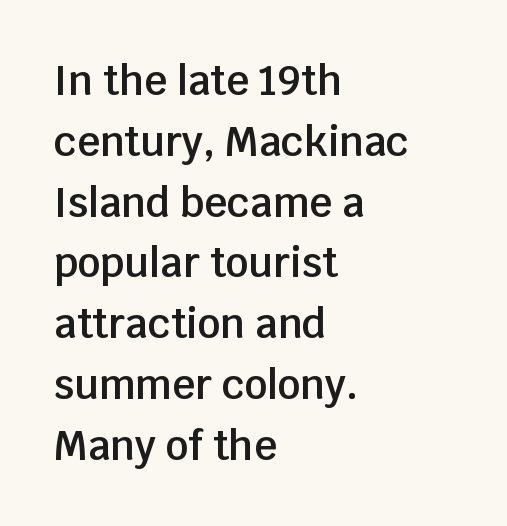
Q: Is the text bold? A: Semi-bold.
Q: Is the text italic (slanted)? A: No, it is upright.
Q: Is the typeface a serif or a sans-serif typeface? A: Sans-serif.
Q: Is the text underlined? A: No.
Q: How is the paragraph aligned? A: Left-aligned.
Q: Is the spacing between letters normal or unusually wide? A: Normal.
Q: Is the spacing between lines tight, normal or loose? A: Normal.
Q: Width (condensed, normal, or wide)? A: Normal.
Q: Stroke contrast? A: Low.
Q: x-height? A: Large.
Q: Monospaced? A: No.
